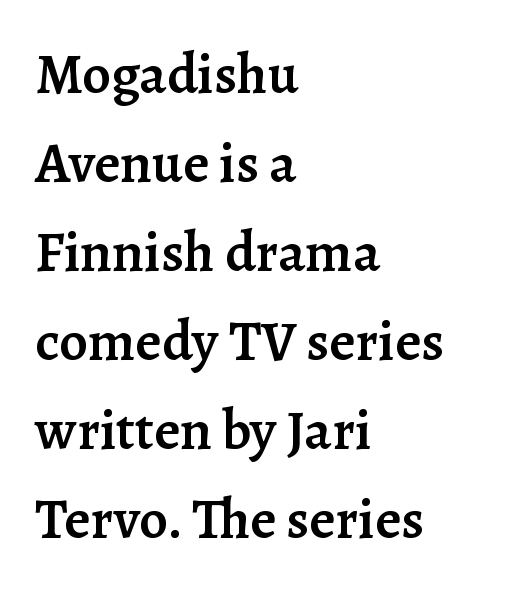
{"serif": "yes", "italic": "no", "bold": "semi", "weight": "semibold", "width": "normal", "stroke_contrast": "low", "x_height": "medium", "monospaced": "no", "underline": "no", "align": "left", "line_spacing": "normal", "line_spacing_ratio": 1.56, "letter_spacing": "normal", "letter_spacing_em": 0.0, "glyph_px": 57}
